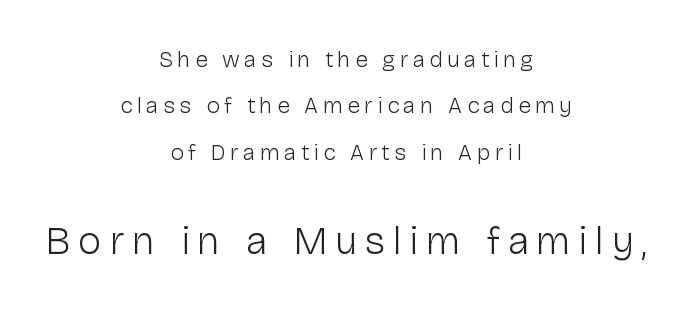
Check the space under the baseline: it is left empty. You could not count columns in this text — the font is proportionally spaced. Of the two passages, the one underneath uses the larger point size. Neither beginnings nor endings align; midpoints do. Font category for this specimen: sans-serif.
